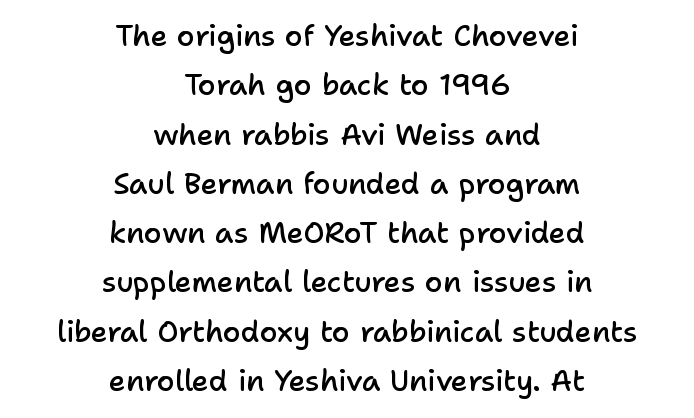
Does the lettering tilt? It doesn't — this is upright. Here the glyphs are tracked normally, forming tight word shapes. Interline gaps are of average width in this sample. In CSS terms this would be text-align: center. Beneath every word, the page is bare. The face used here is a semibold: visibly heavier than regular, lighter than bold.
